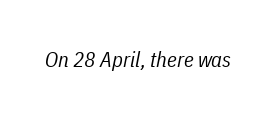
Compared with typical body copy, the letter spacing here is the same. Anything drawn beneath the words? Only blank space. Is this a heavy cut? Hardly; it is regular or lighter. A typesetter would mark this as italic.
